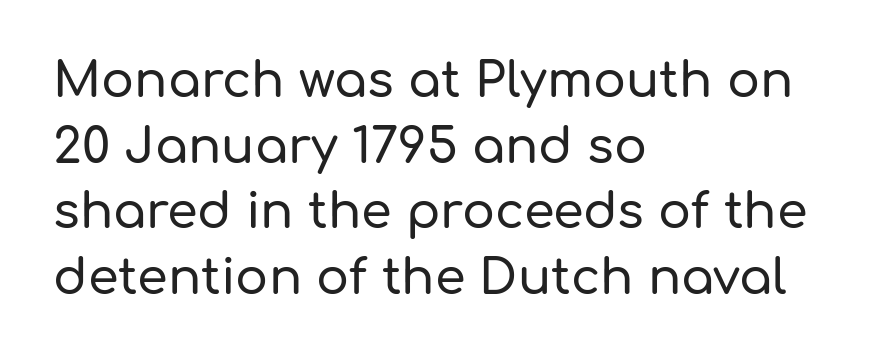
Spacing verdict: proportional, widths tailored to each character. Upright lettering throughout. Line starts are locked; line ends wander. In terms of letterform style, serifs are entirely absent. Reading down the column, the eye jumps a familiar distance to each next line.
